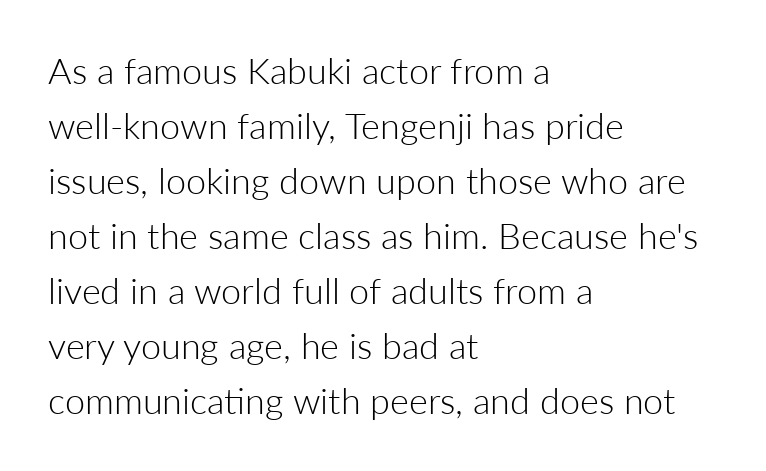
The image shows 36 px light sans-serif type, upright; set left-aligned, normal line spacing (1.53x), normal letter spacing, not underlined; low stroke contrast and a medium x-height.
